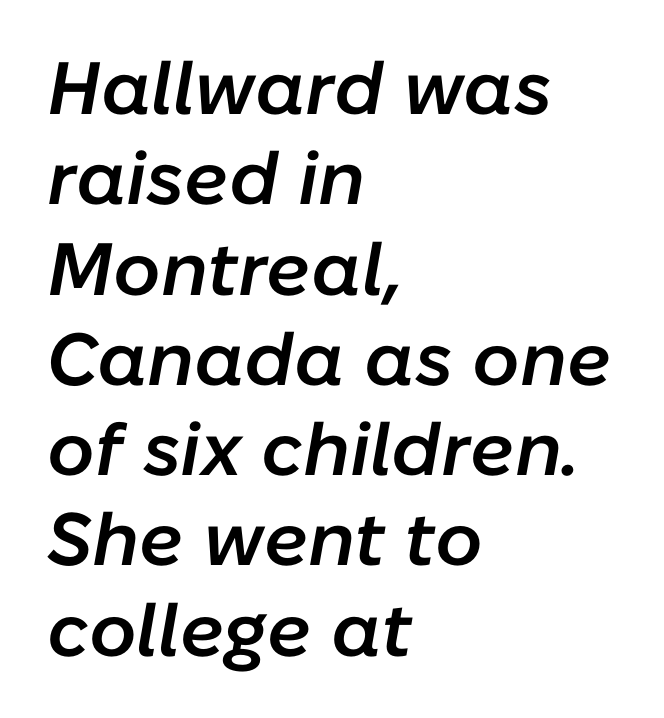
A bare baseline throughout the passage. The passage shown is semibold, sitting just below true bold. The rendering uses natural spacing where letterforms have individual widths. The compositor pushed each line to the left boundary. Every character sits at an angle, as italics do.
